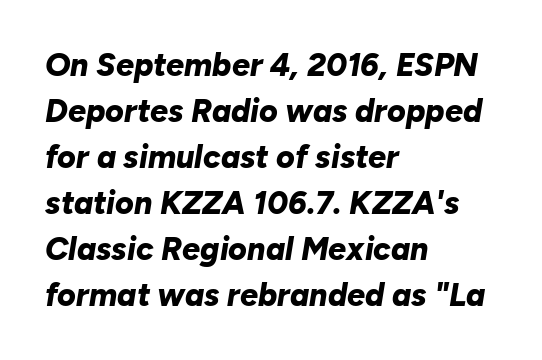
Descenders hang freely into open space. The passage shown is typed in a proportional face where columns would drift. This sample is left-justified, so line endings fall wherever the words run out. How are the letters spaced? Ordinarily, with no added tracking. Interline gaps are of average width in this sample.
